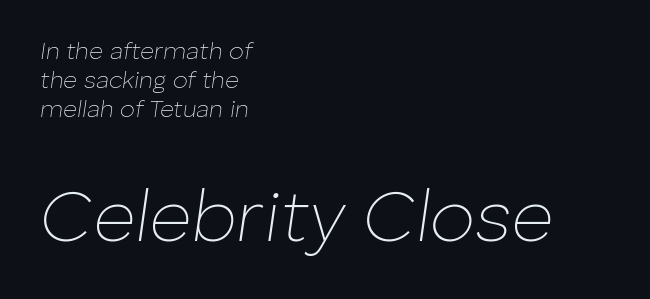
Q: Is the text bold? A: No.
Q: Is the text italic (slanted)? A: Yes, it leans right by about 8 degrees.
Q: Is the text underlined? A: No.
Q: How is the paragraph aligned? A: Left-aligned.
Q: Is the spacing between letters normal or unusually wide? A: Normal.
Q: Which block of text is set in a larger size, the first (top) or the second (bottom)? A: The second (bottom) one.
Q: Width (condensed, normal, or wide)? A: Normal.
Q: Stroke contrast? A: Low.
Q: x-height? A: Medium.
Q: Monospaced? A: No.
